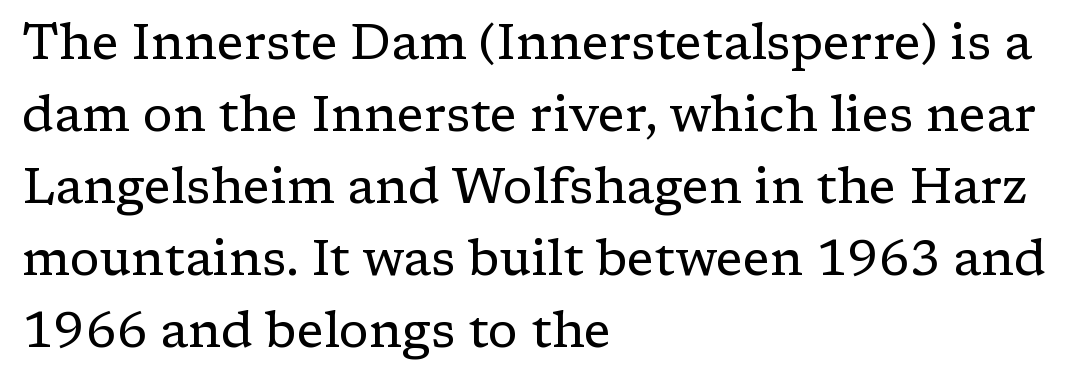
Q: Is the text bold? A: No.
Q: Is the text italic (slanted)? A: No, it is upright.
Q: Is the typeface a serif or a sans-serif typeface? A: Serif.
Q: Is the text underlined? A: No.
Q: How is the paragraph aligned? A: Left-aligned.
Q: Is the spacing between letters normal or unusually wide? A: Normal.
Q: Is the spacing between lines tight, normal or loose? A: Normal.
Q: Width (condensed, normal, or wide)? A: Normal.
Q: Stroke contrast? A: Low.
Q: x-height? A: Medium.
Q: Monospaced? A: No.
